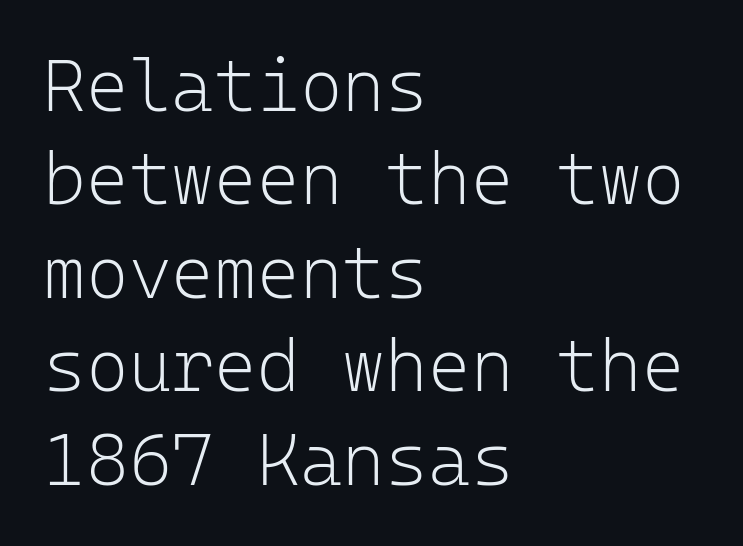
The image shows 73 px light sans-serif type, upright, monospaced; set left-aligned, normal line spacing (1.28x), normal letter spacing, not underlined; low stroke contrast and a medium x-height.
